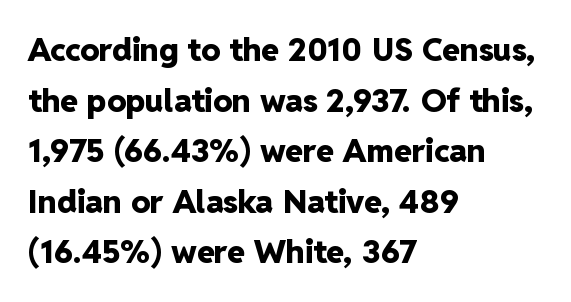
The image shows 32 px heavy sans-serif type, upright; set left-aligned, normal line spacing (1.58x), normal letter spacing, not underlined; low stroke contrast and a medium x-height.
